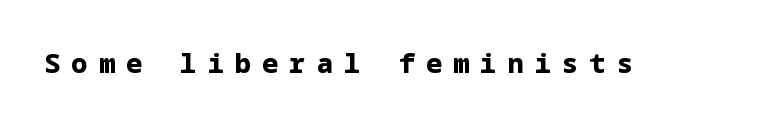
The image shows 27 px bold type, upright; set unusually wide letter spacing (+0.41 em), not underlined.
